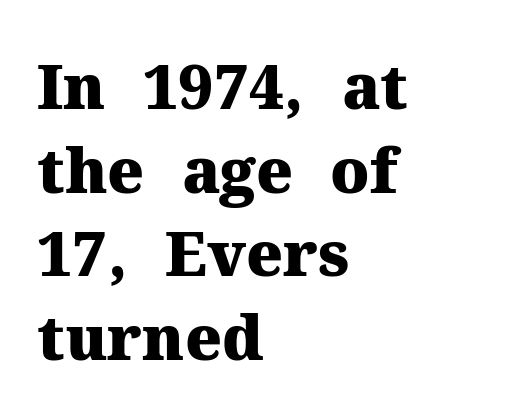
{"serif": "yes", "italic": "no", "bold": "yes", "weight": "heavy", "width": "normal", "stroke_contrast": "medium", "x_height": "medium", "monospaced": "no", "underline": "no", "align": "left", "line_spacing": "normal", "line_spacing_ratio": 1.35, "letter_spacing": "normal", "letter_spacing_em": 0.0, "glyph_px": 62}
